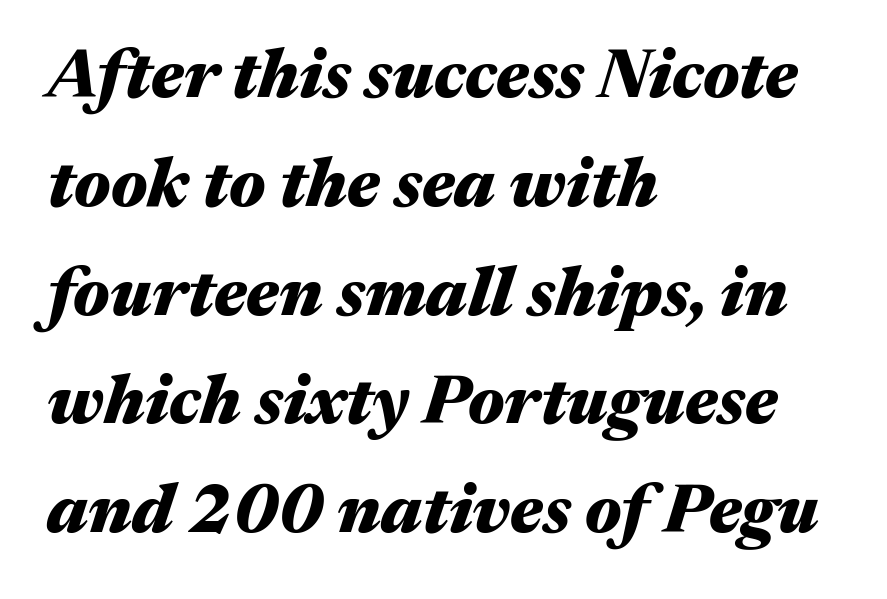
The image shows 68 px heavy, wide type, italic (leaning right); set left-aligned, normal line spacing (1.6x), normal letter spacing, not underlined; medium stroke contrast and a medium x-height.
